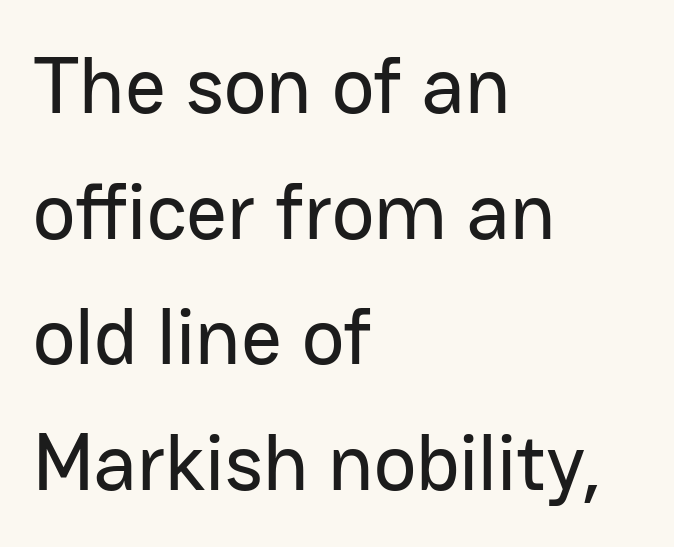
Q: Is the text italic (slanted)? A: No, it is upright.
Q: Is the typeface a serif or a sans-serif typeface? A: Sans-serif.
Q: Is the text underlined? A: No.
Q: How is the paragraph aligned? A: Left-aligned.
Q: Is the spacing between letters normal or unusually wide? A: Normal.
Q: Is the spacing between lines tight, normal or loose? A: Normal.
Q: Width (condensed, normal, or wide)? A: Normal.
Q: Stroke contrast? A: Low.
Q: x-height? A: Medium.
Q: Monospaced? A: No.
